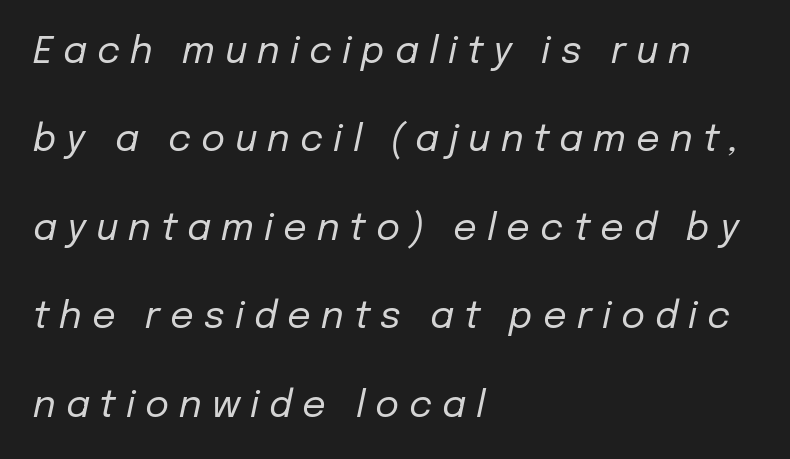
Q: Is the text bold? A: No.
Q: Is the text italic (slanted)? A: Yes, it leans right by about 12 degrees.
Q: Is the text underlined? A: No.
Q: How is the paragraph aligned? A: Left-aligned.
Q: Is the spacing between letters normal or unusually wide? A: Unusually wide.
Q: Is the spacing between lines tight, normal or loose? A: Loose.
Q: Width (condensed, normal, or wide)? A: Normal.
Q: Stroke contrast? A: Low.
Q: x-height? A: Medium.
Q: Monospaced? A: No.
